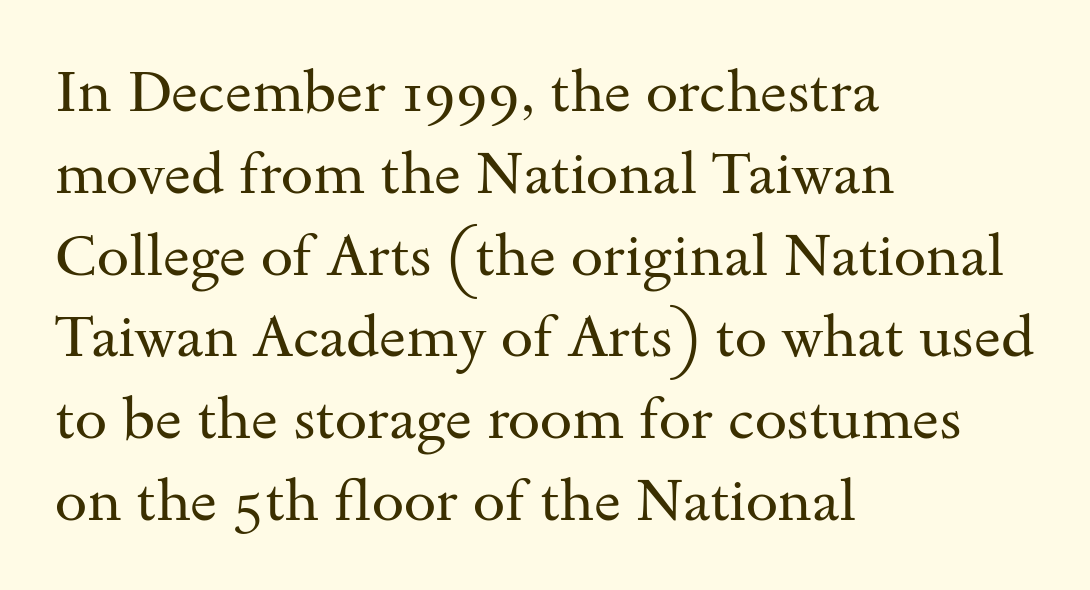
A typesetter would call this zero additional tracking. Think of a printed novel: that variable character pitch is what you see here. This sample uses an upright cut, with every glyph sitting square on the baseline. This rendering uses left alignment, leaving the right contour irregular. The letters carry serifs — small finishing strokes at the ends of their stems. One glance says typical: line gaps are just what's usual.
